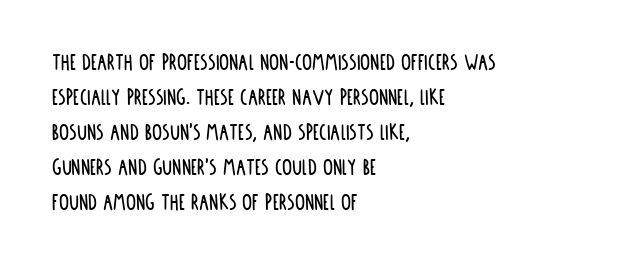
{"italic": "no", "underline": "no", "align": "left", "line_spacing": "normal", "line_spacing_ratio": 1.4, "letter_spacing": "normal", "letter_spacing_em": 0.0, "glyph_px": 25}
